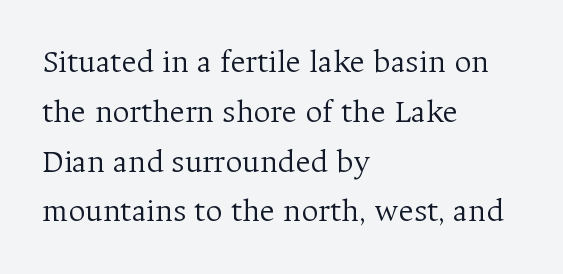
Q: Is the text bold? A: No.
Q: Is the text italic (slanted)? A: No, it is upright.
Q: Is the typeface a serif or a sans-serif typeface? A: Serif.
Q: Is the text underlined? A: No.
Q: How is the paragraph aligned? A: Left-aligned.
Q: Is the spacing between letters normal or unusually wide? A: Normal.
Q: Is the spacing between lines tight, normal or loose? A: Normal.
Q: Width (condensed, normal, or wide)? A: Normal.
Q: Stroke contrast? A: Medium.
Q: x-height? A: Medium.
Q: Monospaced? A: No.
